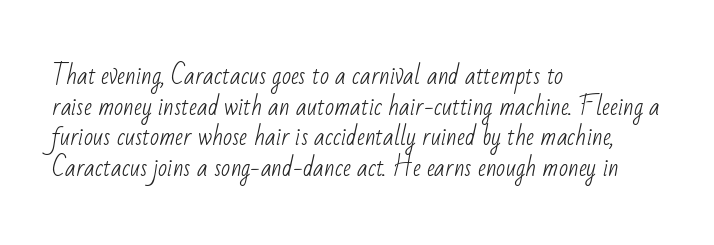
The image shows 24 px text type; set left-aligned, normal line spacing (1.28x), normal letter spacing, not underlined.
